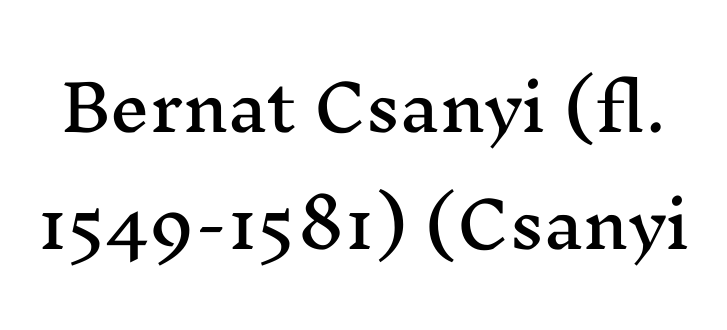
The image shows 63 px wide serif type, upright; set line spacing 1.86x, normal letter spacing, not underlined; medium stroke contrast and a medium x-height.
